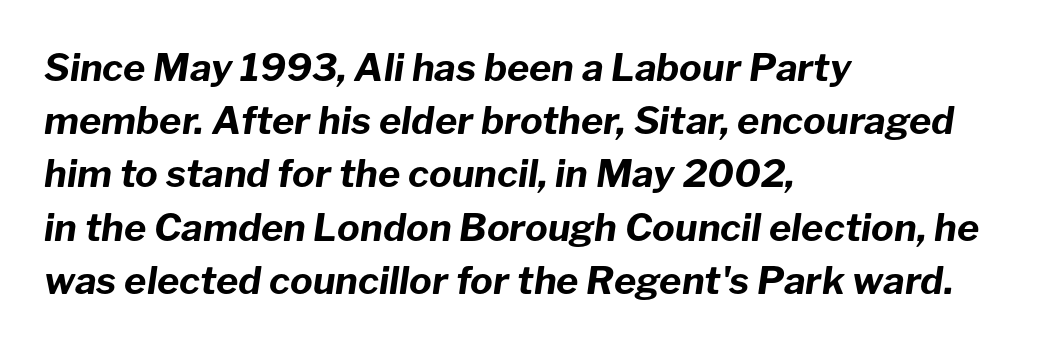
{"italic": "yes", "lean": "right", "slant_degrees": 8, "bold": "yes", "weight": "bold", "width": "normal", "stroke_contrast": "low", "x_height": "medium", "monospaced": "no", "underline": "no", "align": "left", "line_spacing": "normal", "line_spacing_ratio": 1.4, "letter_spacing": "normal", "letter_spacing_em": 0.0, "glyph_px": 38}
